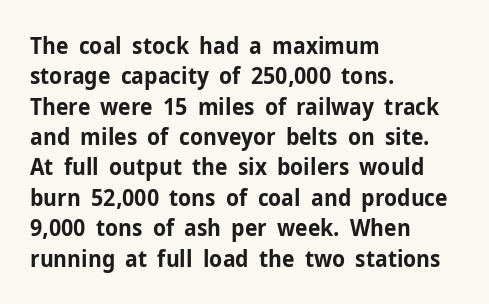
The image shows 23 px bold type, upright; set left-aligned, normal line spacing (1.32x), normal letter spacing, not underlined.
